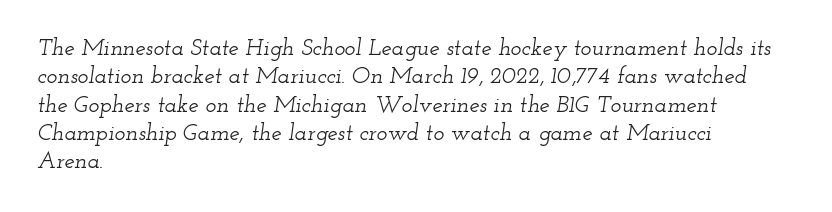
{"italic": "yes", "lean": "right", "slant_degrees": 12, "underline": "no", "align": "left", "line_spacing_ratio": 1.23, "letter_spacing": "normal", "letter_spacing_em": 0.0, "glyph_px": 23}
